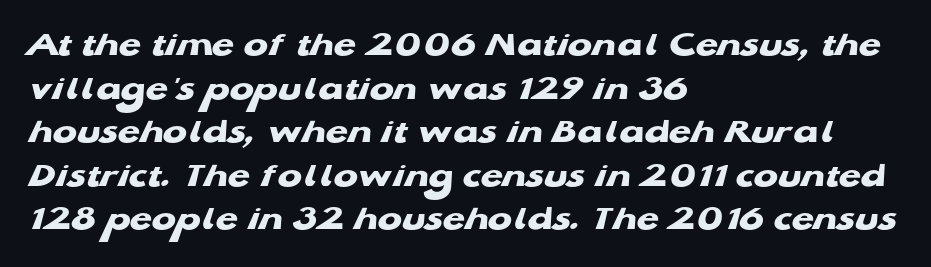
{"serif": "no", "bold": "yes", "weight": "heavy", "width": "wide", "stroke_contrast": "low", "x_height": "medium", "monospaced": "no", "underline": "no", "align": "left", "line_spacing_ratio": 1.21, "letter_spacing": "normal", "letter_spacing_em": 0.0, "glyph_px": 36}
